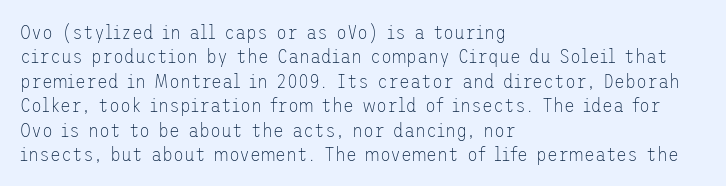
{"italic": "no", "bold": "no", "underline": "no", "align": "left", "line_spacing_ratio": 1.22, "letter_spacing": "normal", "letter_spacing_em": 0.0, "glyph_px": 20}
